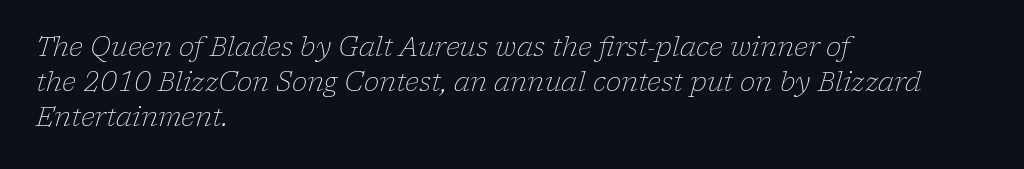
{"italic": "yes", "lean": "right", "slant_degrees": 17, "bold": "no", "underline": "no", "align": "left", "line_spacing": "normal", "line_spacing_ratio": 1.34, "letter_spacing": "normal", "letter_spacing_em": 0.0, "glyph_px": 26}
